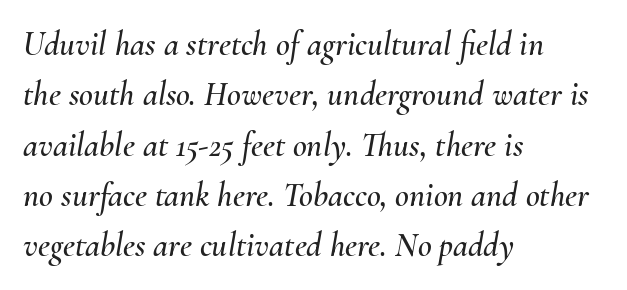
These lines keep a tight, regular rhythm from letter to letter. Evenly set lines give the paragraph a standard silhouette. These lines are set flush left with a ragged right edge. Rule under the text: the space is simply empty. Tall strokes in this sample are angled rather than plumb.
